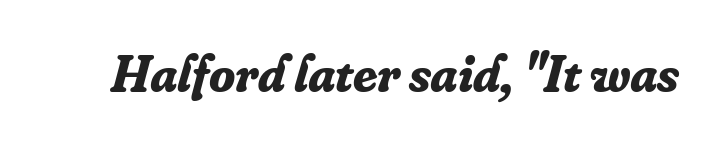
The image shows 53 px bold serif type, italic (leaning right); set normal letter spacing, not underlined; low stroke contrast and a small x-height.
